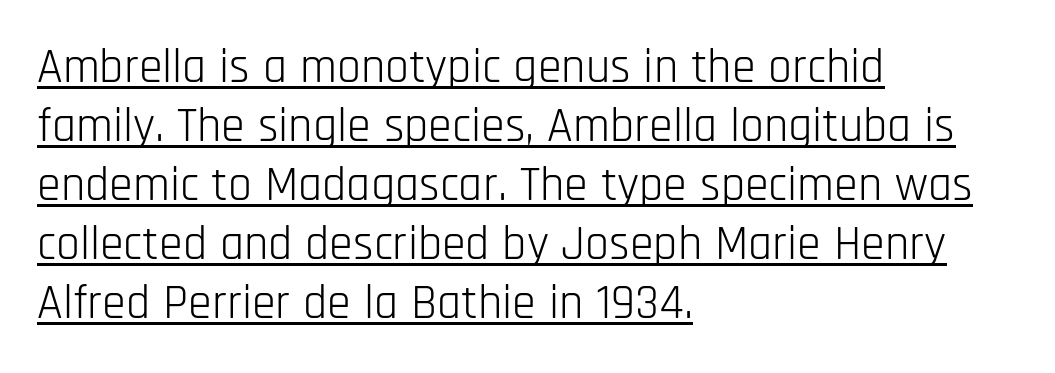
The rendering uses natural spacing where letterforms have individual widths. Like a heading marked for emphasis, these lines bear an underscore. Heaviness? Minimal to ordinary, like unemphasized prose. Serifs: no, the terminals of the letterforms are clean. A typesetter would call this zero additional tracking.
